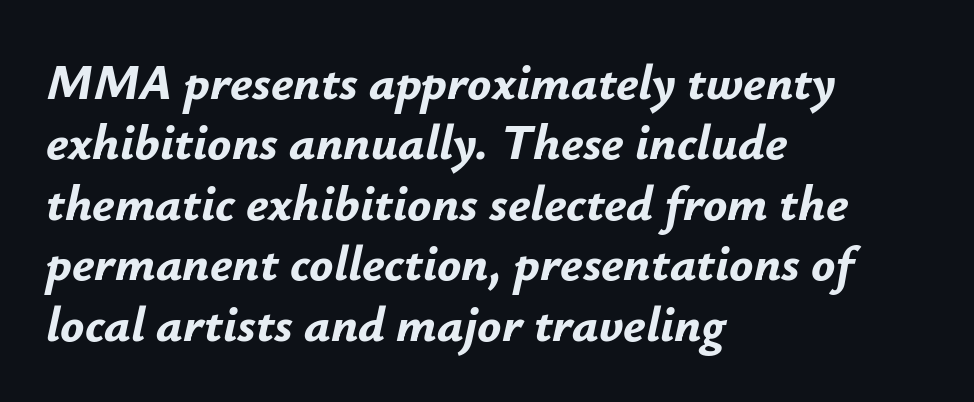
Chunky letters — that's bold for sure. Is this a fixed-width face? No — the glyphs have proportional, varying widths. Check the space under the baseline: it is left empty. If you drew a ruler down the left edge, every line would touch it. Students, note that the glyphs here touch the page at normal intervals. The rendering applies a slant to the glyphs.
